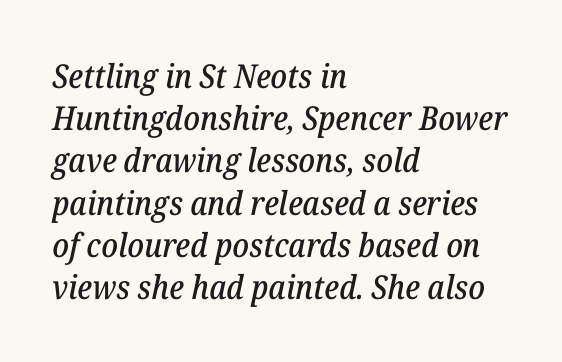
Q: Is the text italic (slanted)? A: Yes, it leans right by about 12 degrees.
Q: Is the typeface a serif or a sans-serif typeface? A: Serif.
Q: Is the text underlined? A: No.
Q: How is the paragraph aligned? A: Left-aligned.
Q: Is the spacing between letters normal or unusually wide? A: Normal.
Q: Is the spacing between lines tight, normal or loose? A: Normal.
Q: Width (condensed, normal, or wide)? A: Normal.
Q: Stroke contrast? A: Low.
Q: x-height? A: Medium.
Q: Monospaced? A: No.
